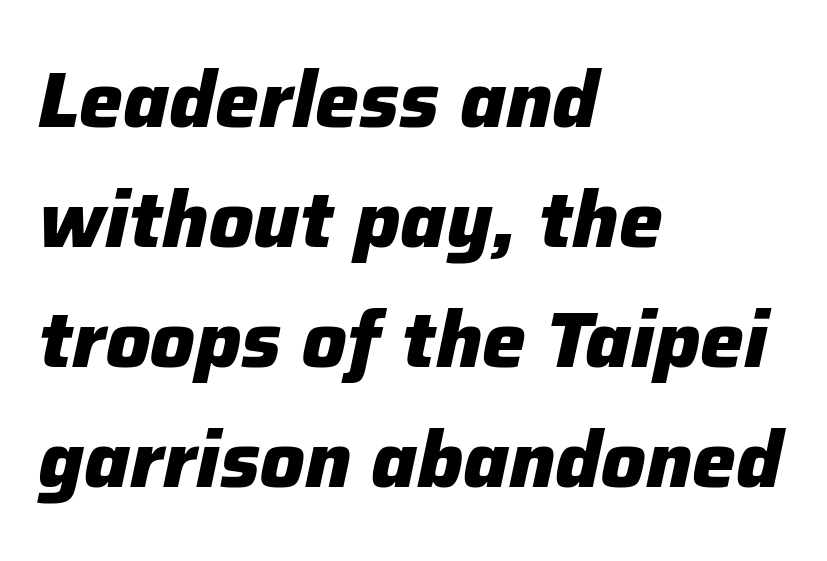
Q: Is the text bold? A: Yes.
Q: Is the text italic (slanted)? A: Yes, it leans right by about 12 degrees.
Q: Is the text underlined? A: No.
Q: How is the paragraph aligned? A: Left-aligned.
Q: Is the spacing between letters normal or unusually wide? A: Normal.
Q: Is the spacing between lines tight, normal or loose? A: Normal.
Q: Width (condensed, normal, or wide)? A: Normal.
Q: Stroke contrast? A: Low.
Q: x-height? A: Medium.
Q: Monospaced? A: No.
